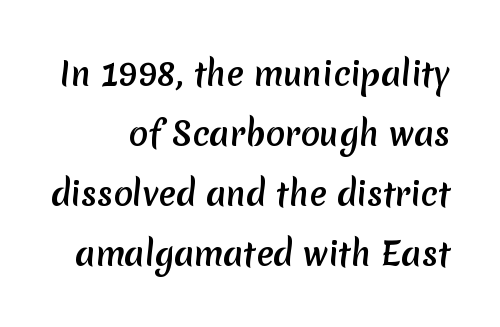
{"serif": "no", "bold": "yes", "weight": "semibold", "width": "normal", "stroke_contrast": "low", "x_height": "medium", "monospaced": "no", "underline": "no", "line_spacing_ratio": 1.87, "letter_spacing": "normal", "letter_spacing_em": 0.0, "glyph_px": 32}
